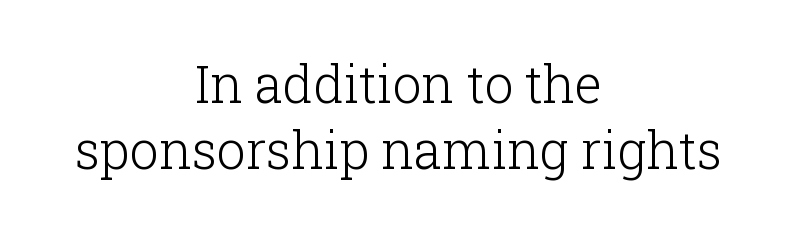
Q: Is the text bold? A: No.
Q: Is the text italic (slanted)? A: No, it is upright.
Q: Is the typeface a serif or a sans-serif typeface? A: Serif.
Q: Is the text underlined? A: No.
Q: How is the paragraph aligned? A: Centered.
Q: Is the spacing between letters normal or unusually wide? A: Normal.
Q: Is the spacing between lines tight, normal or loose? A: Normal.
Q: Width (condensed, normal, or wide)? A: Normal.
Q: Stroke contrast? A: Low.
Q: x-height? A: Medium.
Q: Monospaced? A: No.
